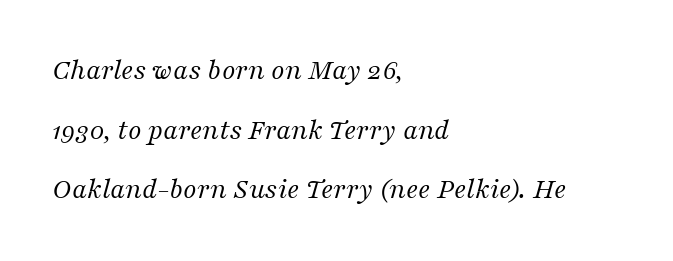
The image shows 30 px regular-weight serif type, italic (leaning right); set left-aligned, loose line spacing (1.99x), normal letter spacing, not underlined; medium stroke contrast and a medium x-height.
